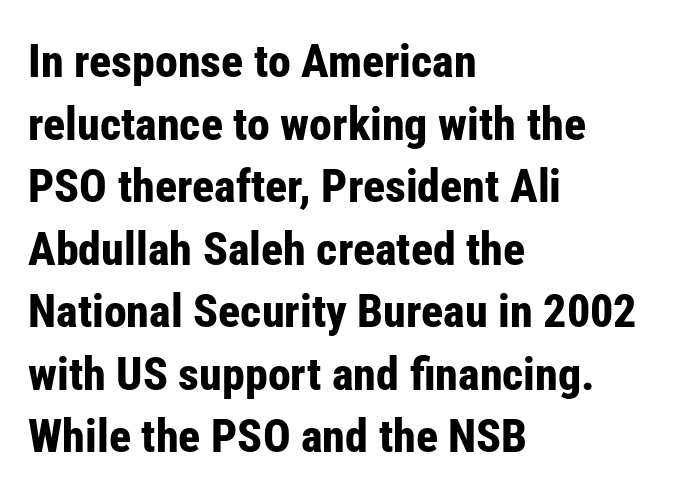
The image shows 46 px bold, condensed sans-serif type, upright; set left-aligned, normal line spacing (1.36x), normal letter spacing, not underlined; low stroke contrast and a medium x-height.
